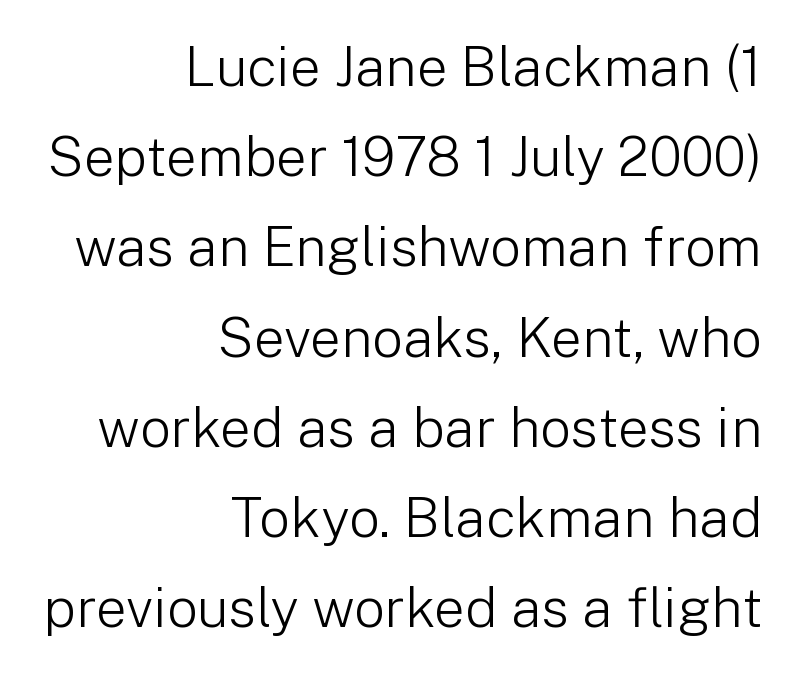
A sans-serif font was chosen for this passage. Posture: upright roman. The face used here is proportionally spaced, like ordinary book or web type. What's the leading like? Ordinary, nothing unusual. This rendering leaves character spacing at its baseline value. Summary of weight: not heavy and not bold.
